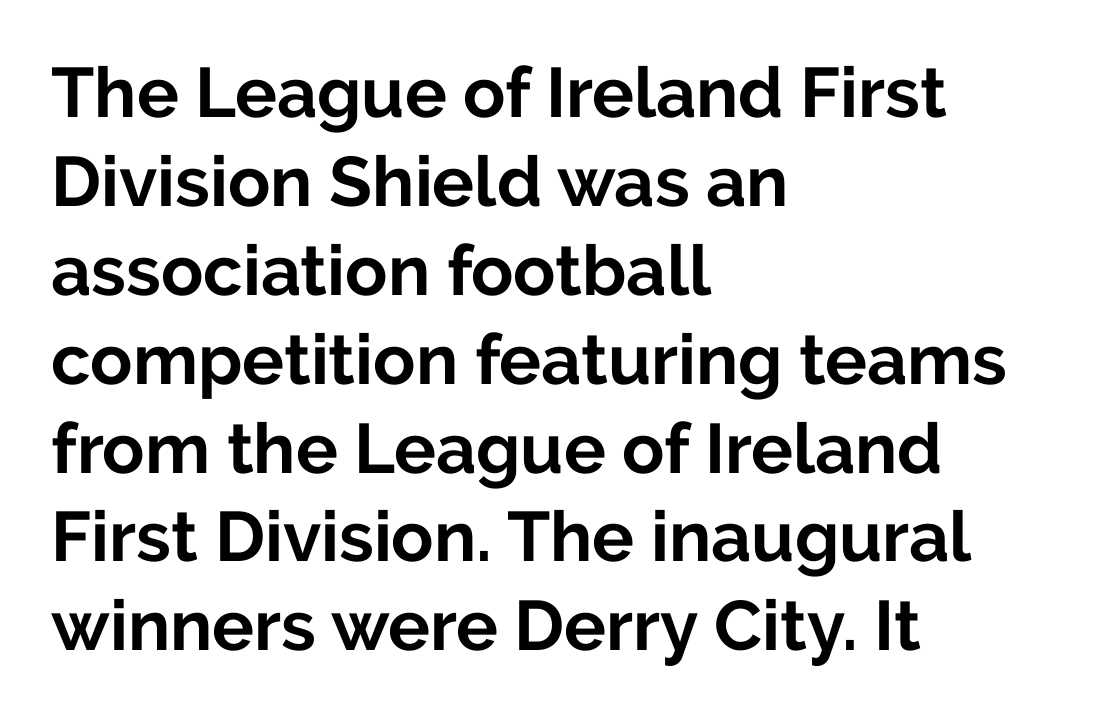
Q: Is the text bold? A: Yes.
Q: Is the text italic (slanted)? A: No, it is upright.
Q: Is the typeface a serif or a sans-serif typeface? A: Sans-serif.
Q: Is the text underlined? A: No.
Q: How is the paragraph aligned? A: Left-aligned.
Q: Is the spacing between letters normal or unusually wide? A: Normal.
Q: Is the spacing between lines tight, normal or loose? A: Normal.
Q: Width (condensed, normal, or wide)? A: Normal.
Q: Stroke contrast? A: Low.
Q: x-height? A: Medium.
Q: Monospaced? A: No.
